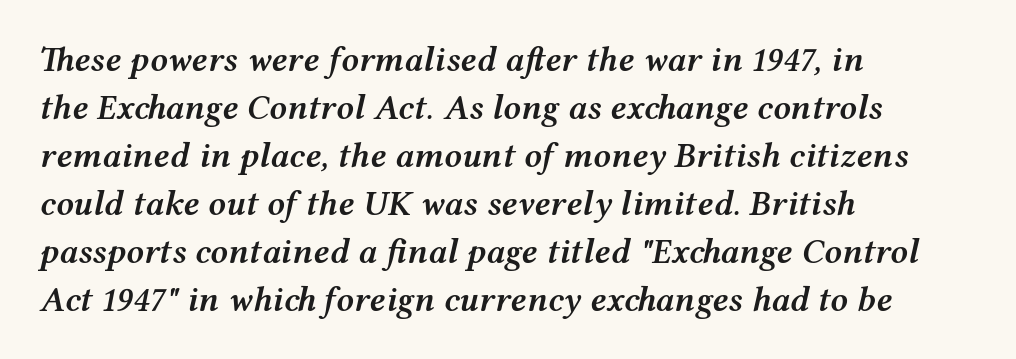
The typesetter chose a ragged-right arrangement here. Decoration check: the copy has no underline. Note the varied advance widths — an 'i' is clearly narrower than an 'm'. This is the in-between weight designers call semibold or demi. How would I describe the line gaps? Plain and ordinary.
